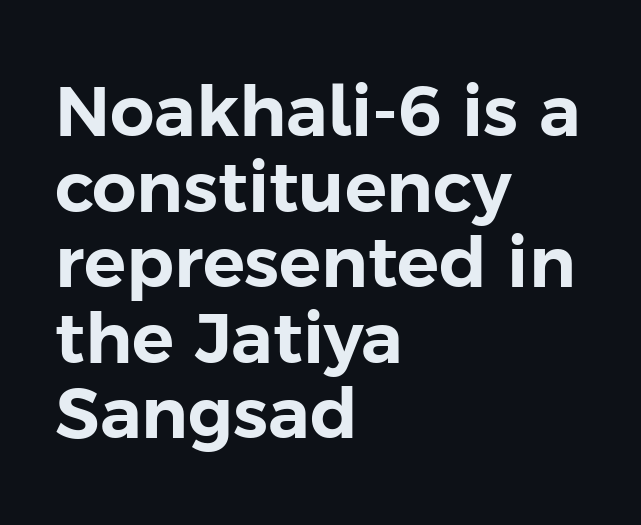
Classification — sans serif. Standard letterfit; no display-style spreading of the glyphs. Cramped leading. The paragraph has a hard left edge and a soft right edge. A bare baseline throughout the passage.
